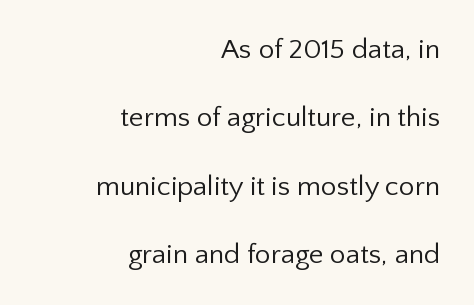
{"serif": "no", "italic": "no", "bold": "no", "weight": "regular", "width": "normal", "stroke_contrast": "low", "x_height": "medium", "monospaced": "no", "underline": "no", "align": "right", "line_spacing": "loose", "line_spacing_ratio": 2.44, "letter_spacing": "normal", "letter_spacing_em": 0.0, "glyph_px": 28}
